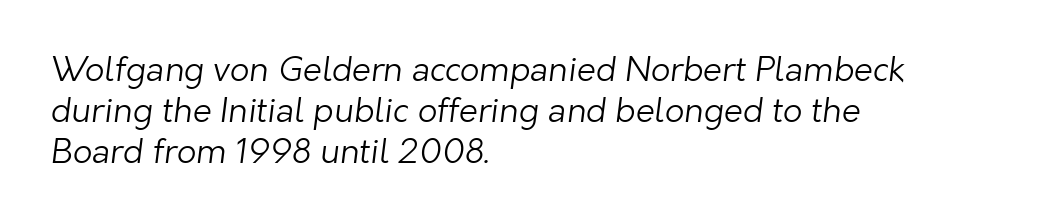
The image shows 34 px light sans-serif type; set left-aligned, line spacing 1.2x, normal letter spacing, not underlined; low stroke contrast and a medium x-height.
